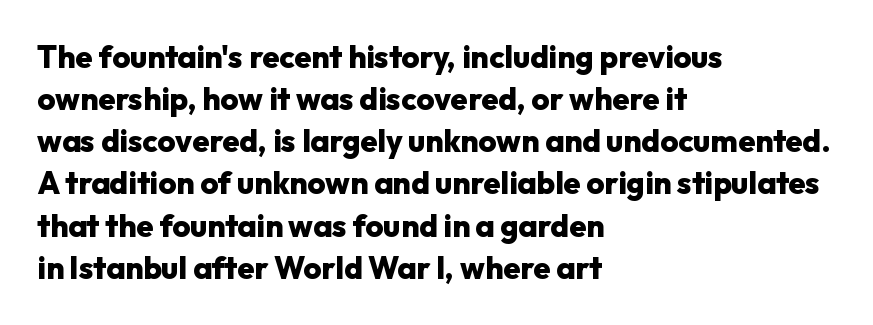
A typesetter would mark this as roman, not italic. Anything drawn beneath the words? Only blank space. The face used here is a sans, in the tradition of grotesques and geometrics. Think of a printed novel: that variable character pitch is what you see here. As a designer I'd log this as weight 700, bold. Rows of type keep a routine distance in the vertical direction.
